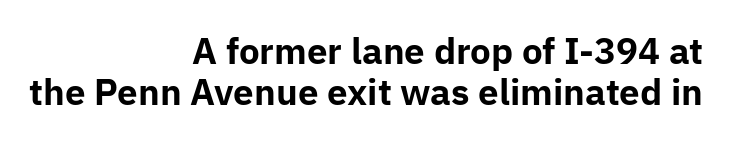
These lines are composed in type without serifs. This sample uses plain, unmodified letter spacing. In terms of posture, this sample is upright. Right-aligned paragraph, ragged on the left. The letters advance in unequal steps, a hallmark of proportional type. Emphasis by weight is at full strength: bold.
